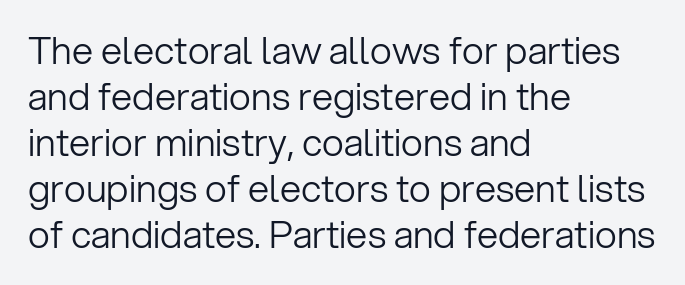
The image shows 38 px light sans-serif type, upright; set left-aligned, line spacing 1.21x, normal letter spacing, not underlined; low stroke contrast and a medium x-height.
